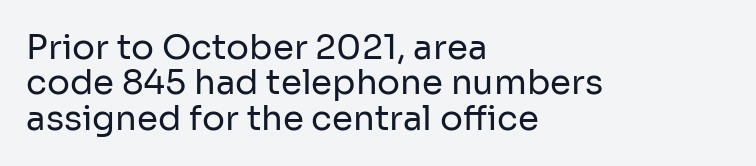
{"serif": "no", "italic": "no", "bold": "no", "weight": "regular", "width": "normal", "stroke_contrast": "low", "x_height": "medium", "monospaced": "no", "underline": "no", "align": "left", "line_spacing": "tight", "line_spacing_ratio": 1.04, "letter_spacing": "normal", "letter_spacing_em": 0.0, "glyph_px": 34}
